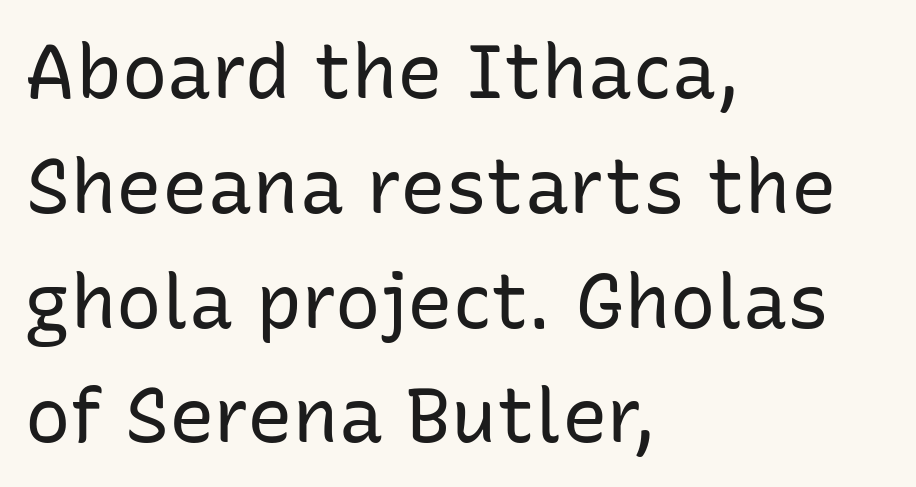
{"serif": "no", "italic": "no", "bold": "no", "weight": "regular", "width": "normal", "stroke_contrast": "low", "x_height": "medium", "monospaced": "no", "underline": "no", "align": "left", "line_spacing": "normal", "line_spacing_ratio": 1.51, "letter_spacing": "normal", "letter_spacing_em": 0.0, "glyph_px": 76}
